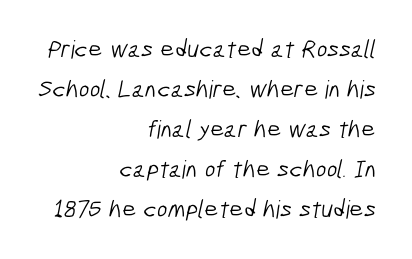
{"bold": "no", "underline": "no", "align": "right", "line_spacing": "normal", "line_spacing_ratio": 1.6, "letter_spacing": "normal", "letter_spacing_em": 0.0, "glyph_px": 25}
